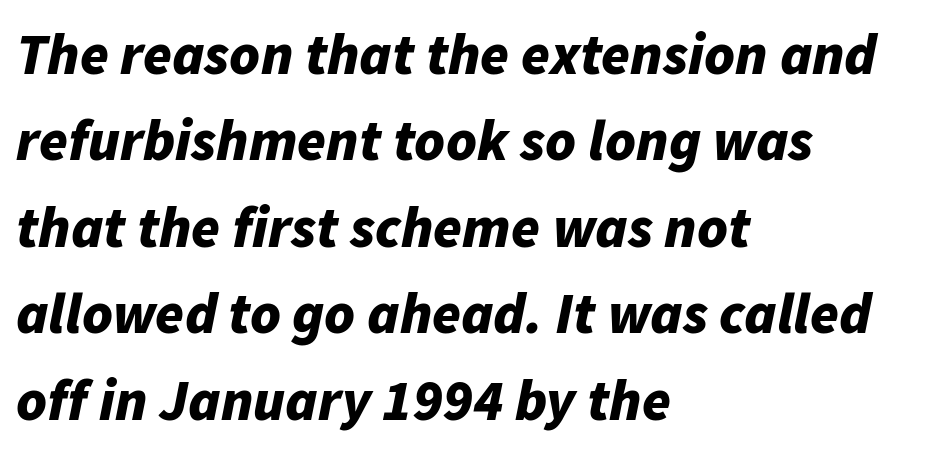
Q: Is the text bold? A: Yes.
Q: Is the text italic (slanted)? A: Yes, it leans right by about 11 degrees.
Q: Is the text underlined? A: No.
Q: How is the paragraph aligned? A: Left-aligned.
Q: Is the spacing between letters normal or unusually wide? A: Normal.
Q: Is the spacing between lines tight, normal or loose? A: Normal.
Q: Width (condensed, normal, or wide)? A: Normal.
Q: Stroke contrast? A: Low.
Q: x-height? A: Medium.
Q: Monospaced? A: No.
